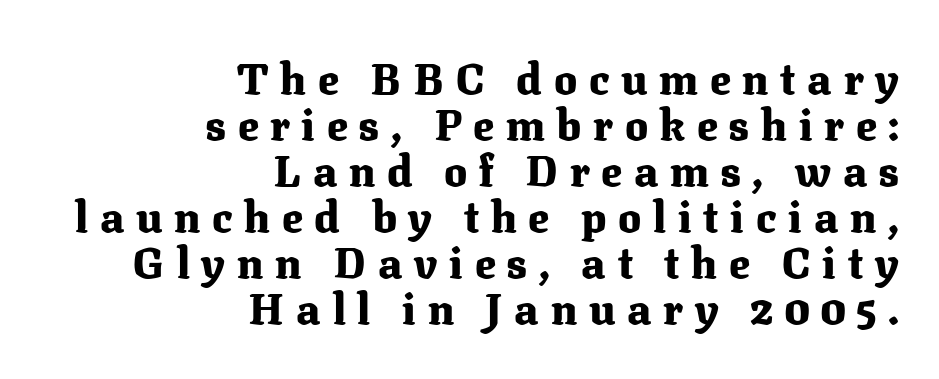
The image shows 43 px heavy serif type, upright; set right-aligned, tight line spacing (1.07x), unusually wide letter spacing (+0.27 em), not underlined; medium stroke contrast and a medium x-height.
